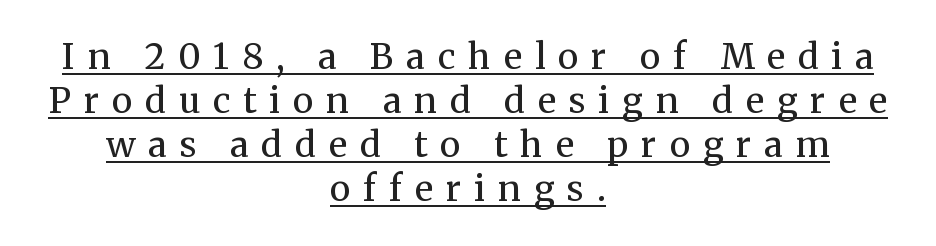
{"serif": "yes", "italic": "no", "bold": "no", "weight": "regular", "width": "normal", "stroke_contrast": "medium", "x_height": "medium", "monospaced": "no", "underline": "yes", "align": "center", "line_spacing": "normal", "line_spacing_ratio": 1.26, "letter_spacing": "wide", "letter_spacing_em": 0.37, "glyph_px": 35}
